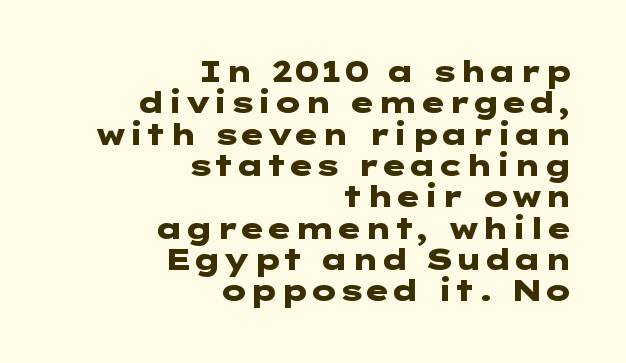
The passage shown is not underscored anywhere. Observe the absence of serifs on each vertical stroke in this sample. Ascenders rise straight up at ninety degrees. The rendering uses a small line-height, squeezing the rows. You could call the tracking neutral — neither tight nor loose. As a designer I'd log this as weight 700, bold.
